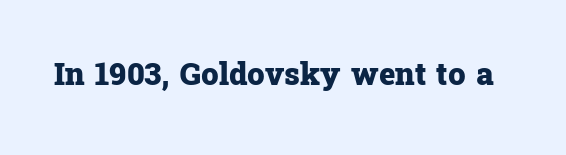
{"serif": "yes", "italic": "no", "bold": "yes", "weight": "heavy", "width": "normal", "stroke_contrast": "low", "x_height": "medium", "monospaced": "no", "underline": "no", "letter_spacing": "normal", "letter_spacing_em": 0.0, "glyph_px": 31}
